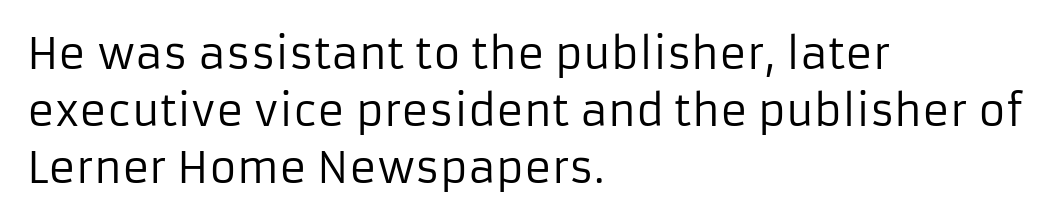
Q: Is the text bold? A: No.
Q: Is the text italic (slanted)? A: No, it is upright.
Q: Is the typeface a serif or a sans-serif typeface? A: Sans-serif.
Q: Is the text underlined? A: No.
Q: How is the paragraph aligned? A: Left-aligned.
Q: Is the spacing between letters normal or unusually wide? A: Normal.
Q: Is the spacing between lines tight, normal or loose? A: Normal.
Q: Width (condensed, normal, or wide)? A: Normal.
Q: Stroke contrast? A: Low.
Q: x-height? A: Medium.
Q: Monospaced? A: No.
